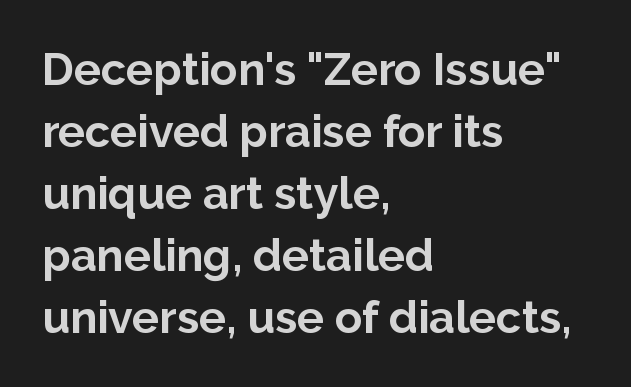
A full-strength bold gives these letters their thick strokes. Note the varied advance widths — an 'i' is clearly narrower than an 'm'. The lines are quadded left. Line spacing here is normal. Underline: absent. Every stem runs plumb, perpendicular to the baseline.
